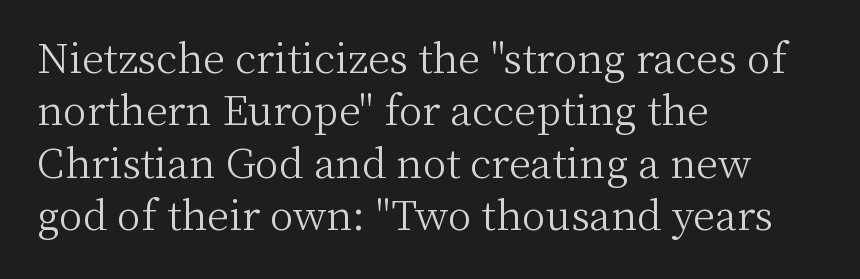
Q: Is the text bold? A: No.
Q: Is the text italic (slanted)? A: No, it is upright.
Q: Is the typeface a serif or a sans-serif typeface? A: Serif.
Q: Is the text underlined? A: No.
Q: How is the paragraph aligned? A: Left-aligned.
Q: Is the spacing between letters normal or unusually wide? A: Normal.
Q: Is the spacing between lines tight, normal or loose? A: Normal.
Q: Width (condensed, normal, or wide)? A: Normal.
Q: Stroke contrast? A: Medium.
Q: x-height? A: Medium.
Q: Monospaced? A: No.
